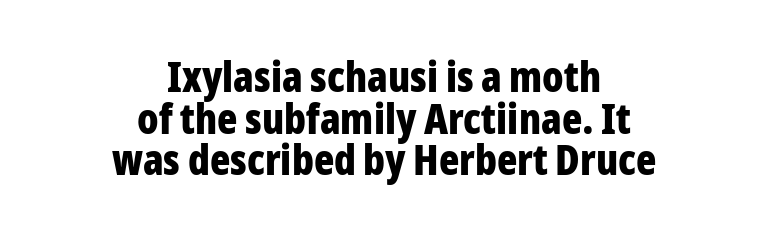
Q: Is the text bold? A: Yes.
Q: Is the text italic (slanted)? A: No, it is upright.
Q: Is the typeface a serif or a sans-serif typeface? A: Sans-serif.
Q: Is the text underlined? A: No.
Q: How is the paragraph aligned? A: Centered.
Q: Is the spacing between letters normal or unusually wide? A: Normal.
Q: Is the spacing between lines tight, normal or loose? A: Tight.
Q: Width (condensed, normal, or wide)? A: Condensed.
Q: Stroke contrast? A: Low.
Q: x-height? A: Medium.
Q: Monospaced? A: No.
